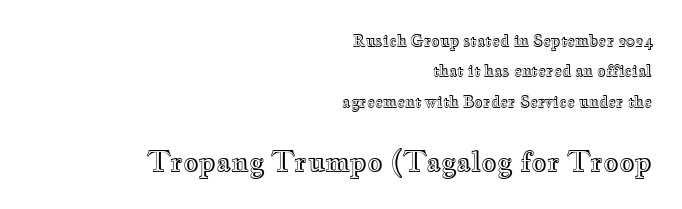
The image shows 27 px text type, upright; set right-aligned, loose line spacing (2.03x), normal letter spacing, not underlined; the second (bottom) block is 1.8x larger.
